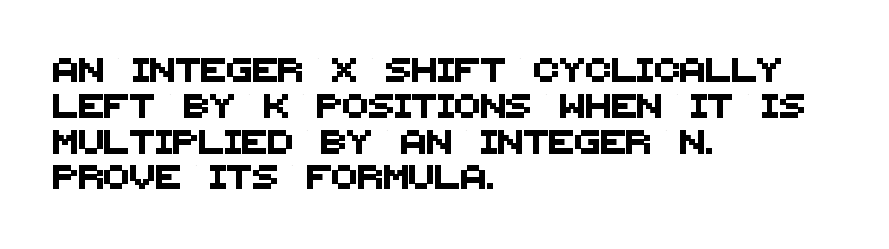
Check the space under the baseline: it is left empty. Successive baselines arrive at the customary interval. No extra tracking has been applied to these lines. The paragraph has a hard left edge and a soft right edge.
